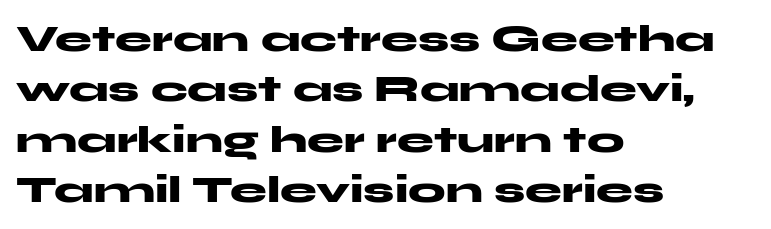
Check where the strokes stop: nothing finishes them off — pure sans. Caption: multi-line text, flush left, ragged right. Baseline-to-baseline distance is the conventional proportion of letter height. The passage shown is not underscored anywhere. Rendered with straight, roman letterforms.
